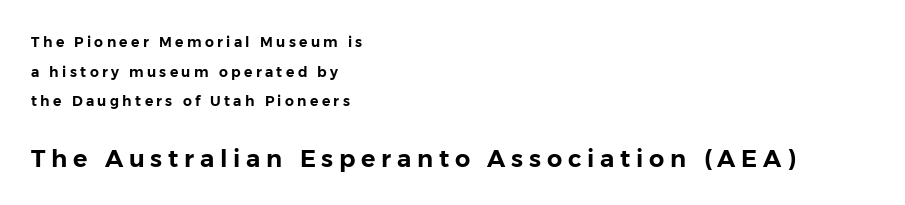
The image shows 24 px text type, upright; set left-aligned, loose line spacing (2.11x), unusually wide letter spacing (+0.24 em), not underlined; the second (bottom) block is 1.71x larger.
